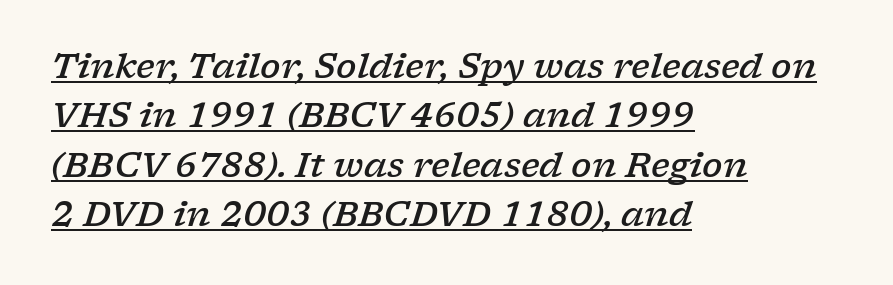
Q: Is the text bold? A: Semi-bold.
Q: Is the text italic (slanted)? A: Yes, it leans right by about 17 degrees.
Q: Is the typeface a serif or a sans-serif typeface? A: Serif.
Q: Is the text underlined? A: Yes.
Q: How is the paragraph aligned? A: Left-aligned.
Q: Is the spacing between letters normal or unusually wide? A: Normal.
Q: Is the spacing between lines tight, normal or loose? A: Normal.
Q: Width (condensed, normal, or wide)? A: Wide.
Q: Stroke contrast? A: Low.
Q: x-height? A: Medium.
Q: Monospaced? A: No.
